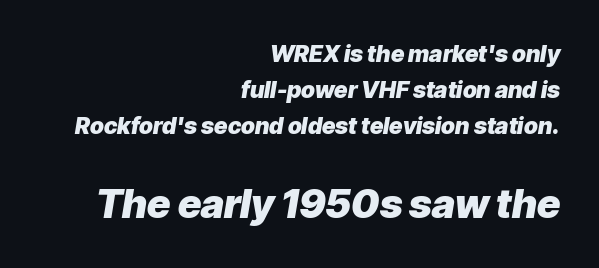
Q: Is the text bold? A: Yes.
Q: Is the text italic (slanted)? A: Yes, it leans right by about 9 degrees.
Q: Is the text underlined? A: No.
Q: How is the paragraph aligned? A: Right-aligned.
Q: Is the spacing between letters normal or unusually wide? A: Normal.
Q: Is the spacing between lines tight, normal or loose? A: Normal.
Q: Which block of text is set in a larger size, the first (top) or the second (bottom)? A: The second (bottom) one.
Q: Width (condensed, normal, or wide)? A: Normal.
Q: Stroke contrast? A: Low.
Q: x-height? A: Medium.
Q: Monospaced? A: No.
